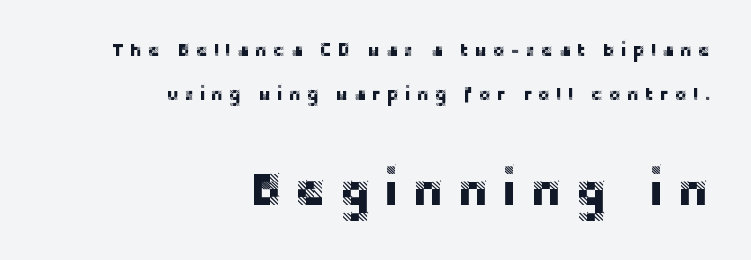
The image shows 47 px sans-serif type, upright; set right-aligned, loose line spacing (2.3x), unusually wide letter spacing (+0.28 em), not underlined; the second (bottom) block is 2.47x larger; low stroke contrast and a large x-height.
